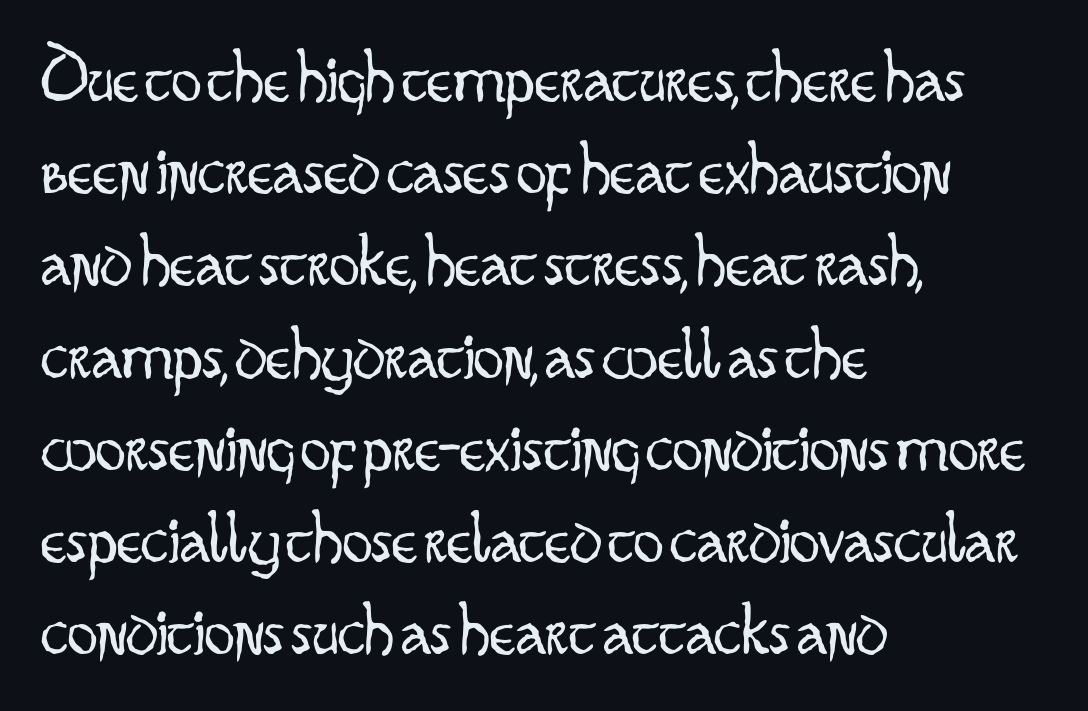
Q: Is the text bold? A: No.
Q: Is the text italic (slanted)? A: No, it is upright.
Q: Is the typeface a serif or a sans-serif typeface? A: Sans-serif.
Q: Is the text underlined? A: No.
Q: How is the paragraph aligned? A: Left-aligned.
Q: Is the spacing between letters normal or unusually wide? A: Normal.
Q: Width (condensed, normal, or wide)? A: Condensed.
Q: Stroke contrast? A: Low.
Q: x-height? A: Small.
Q: Monospaced? A: No.
